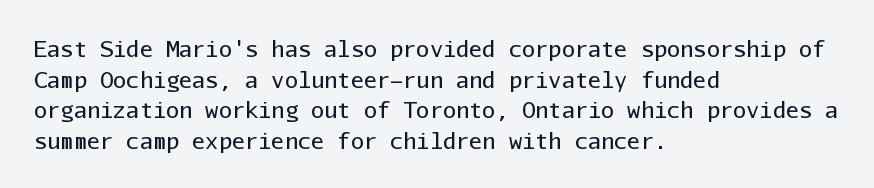
The image shows 22 px text type, upright; set left-aligned, normal line spacing (1.39x), normal letter spacing, not underlined.
